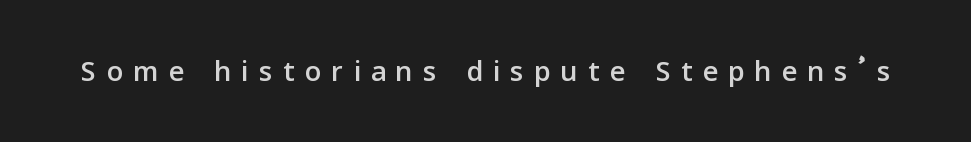
Plain, unruled lines of type. How are the letters spaced? Widely, with obvious added tracking. No italicization has been applied; the sample stays upright. Proportional: the letters do not fall into vertical columns.
